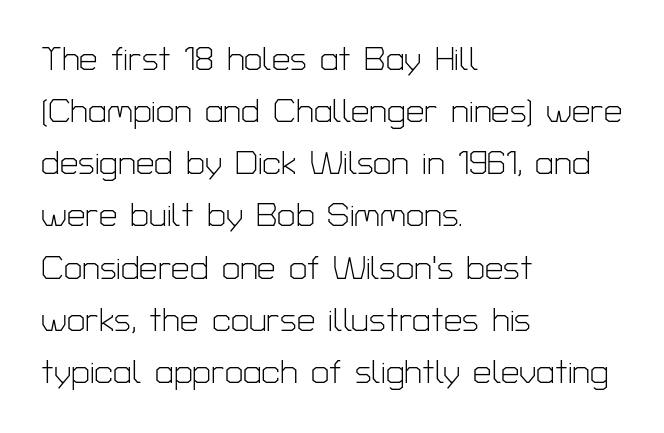
Italic: no, the glyphs are upright roman. Nope, no serifs anywhere on these letters. The area under the type is left untouched. Baseline-to-baseline distance is the conventional proportion of letter height. The paragraph shown leans on its left margin. Here the designer chose a conventional face with non-uniform glyph widths.
